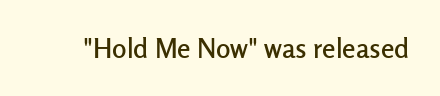
This rendering leaves character spacing at its baseline value. Has an underline been added? It has not. No italicization has been applied; the sample stays upright.
